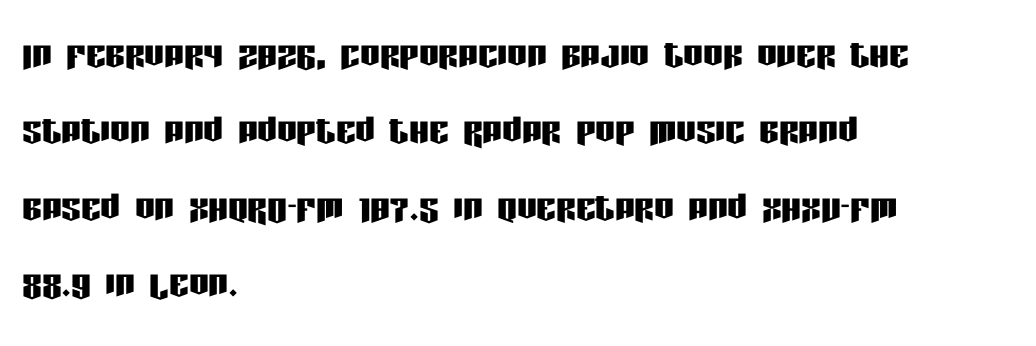
The text block is weighted toward the left margin, trailing off unevenly rightward. Here the designer chose a conventional face with non-uniform glyph widths. Descenders hang freely into open space. The letters carry no serifs — their stems end cleanly without finishing strokes.
